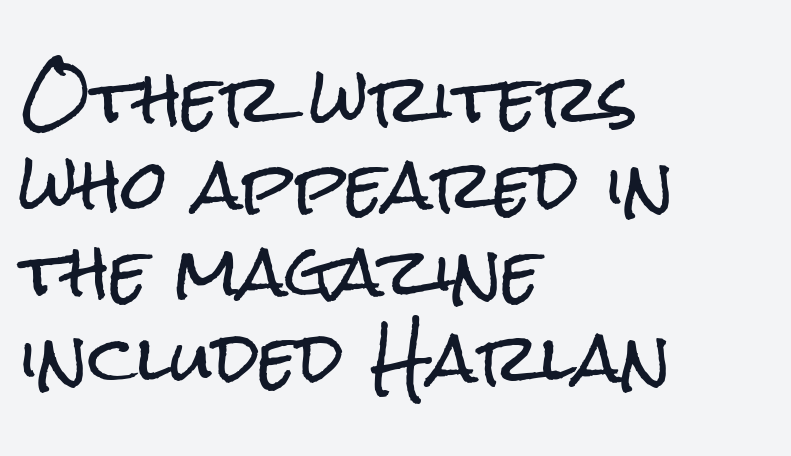
Is this a fixed-width face? No — the glyphs have proportional, varying widths. Where is the straight margin? On the left. The words here are not underlined. Here the glyphs are tracked normally, forming tight word shapes.
